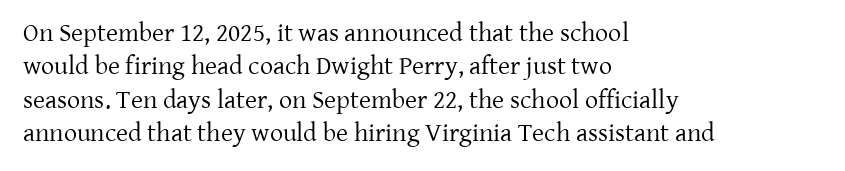
The image shows 26 px text type, upright; set left-aligned, normal line spacing (1.28x), normal letter spacing, not underlined.
